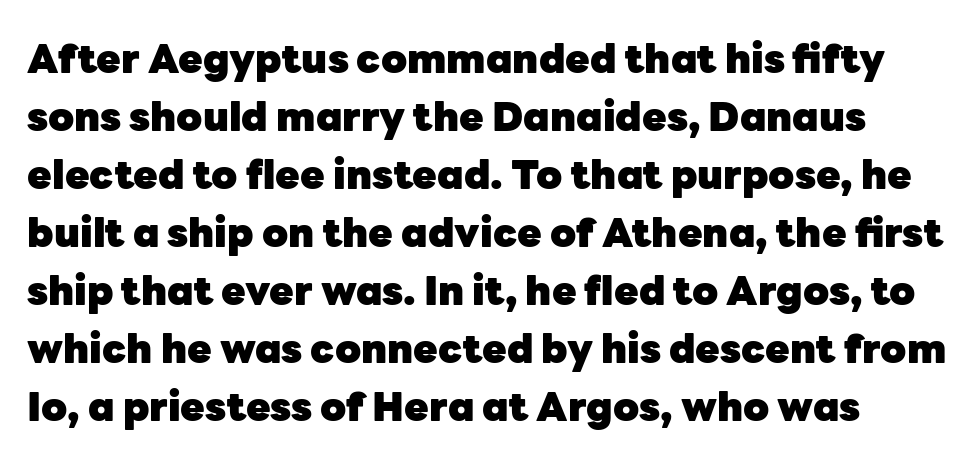
{"serif": "no", "italic": "no", "bold": "yes", "weight": "heavy", "width": "normal", "stroke_contrast": "low", "x_height": "medium", "monospaced": "no", "underline": "no", "line_spacing": "normal", "line_spacing_ratio": 1.45, "letter_spacing": "normal", "letter_spacing_em": 0.0, "glyph_px": 40}
